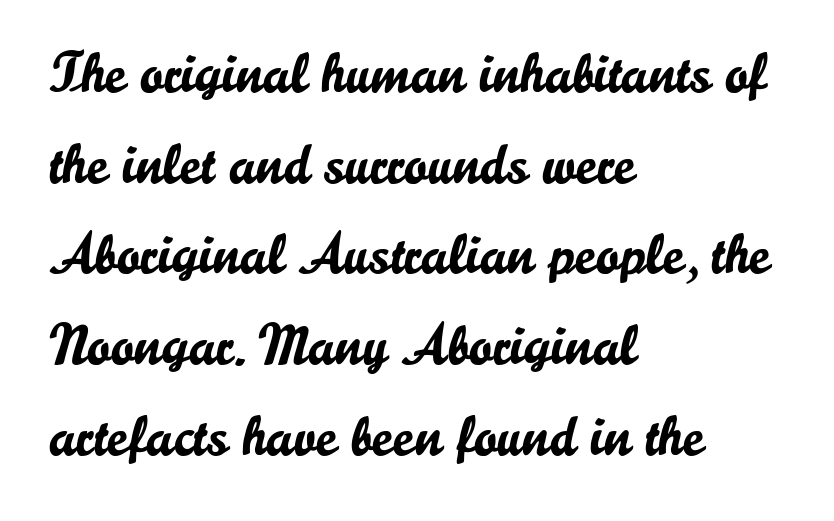
{"serif": "no", "width": "normal", "stroke_contrast": "low", "x_height": "small", "monospaced": "no", "underline": "no", "align": "left", "line_spacing": "normal", "line_spacing_ratio": 1.59, "letter_spacing": "normal", "letter_spacing_em": 0.0, "glyph_px": 57}
